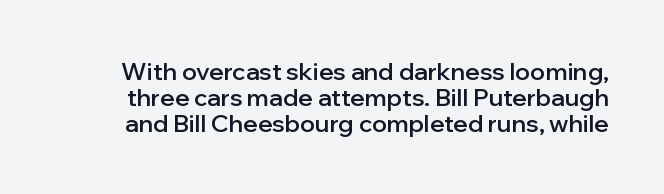
Q: Is the text bold? A: Semi-bold.
Q: Is the text italic (slanted)? A: No, it is upright.
Q: Is the text underlined? A: No.
Q: Is the spacing between letters normal or unusually wide? A: Normal.
Q: Is the spacing between lines tight, normal or loose? A: Tight.
